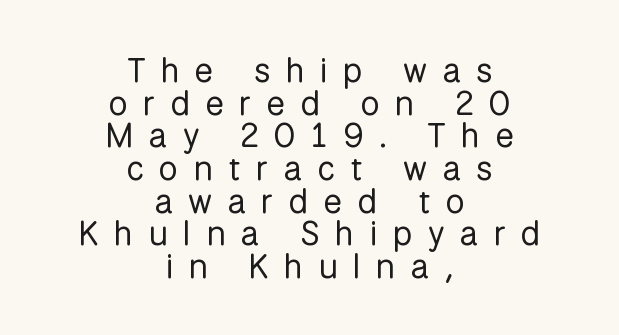
Stroke thickness stays within the range of a standard reading face or lighter. Check under the words: just untouched page. Each word looks stretched out because of the extra space between its letters. You can tell from the bare stems that sans-serif type was used.
